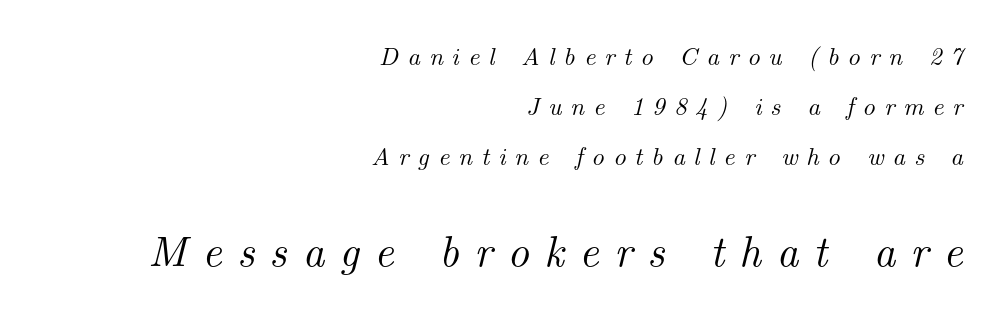
{"serif": "yes", "italic": "yes", "lean": "right", "slant_degrees": 14, "width": "normal", "stroke_contrast": "medium", "x_height": "small", "monospaced": "no", "underline": "no", "align": "right", "line_spacing": "loose", "line_spacing_ratio": 2.01, "letter_spacing": "wide", "letter_spacing_em": 0.35, "larger_block": "second", "size_ratio": 1.72, "glyph_px": 43}
